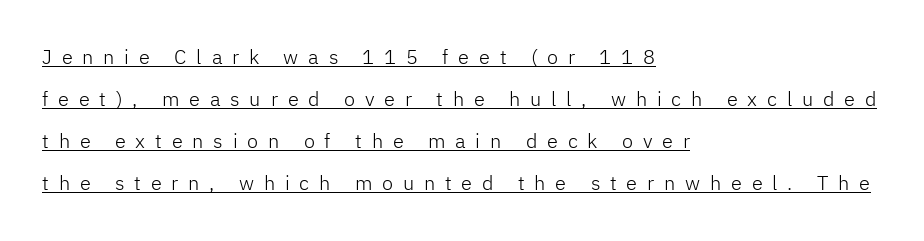
The image shows 20 px text type, upright; set left-aligned, loose line spacing (2.1x), unusually wide letter spacing (+0.49 em), underlined.
